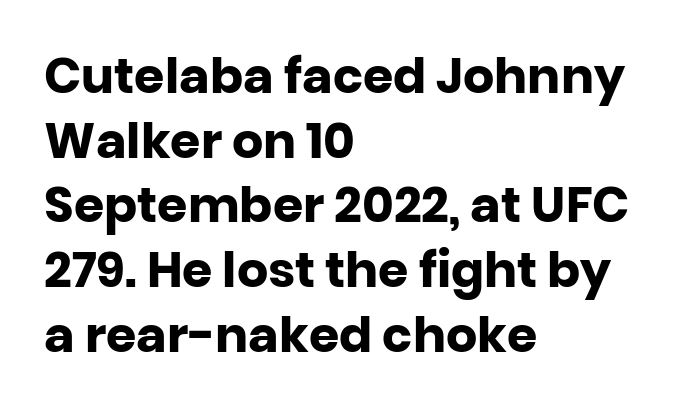
Q: Is the text bold? A: Yes.
Q: Is the text italic (slanted)? A: No, it is upright.
Q: Is the typeface a serif or a sans-serif typeface? A: Sans-serif.
Q: Is the text underlined? A: No.
Q: How is the paragraph aligned? A: Left-aligned.
Q: Is the spacing between letters normal or unusually wide? A: Normal.
Q: Is the spacing between lines tight, normal or loose? A: Normal.
Q: Width (condensed, normal, or wide)? A: Normal.
Q: Stroke contrast? A: Low.
Q: x-height? A: Large.
Q: Monospaced? A: No.
